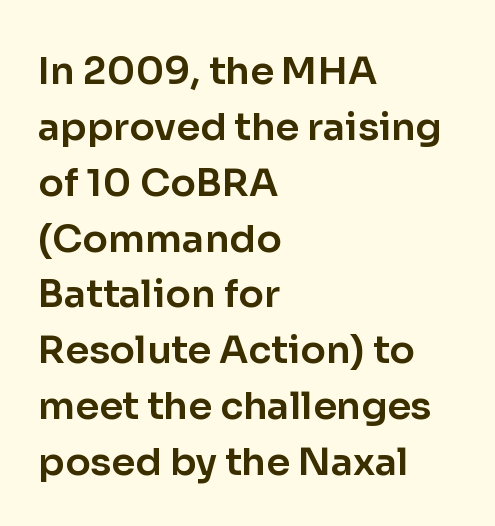
The image shows 38 px sans-serif type, upright; set left-aligned, normal line spacing (1.47x), normal letter spacing, not underlined; low stroke contrast and a medium x-height.
